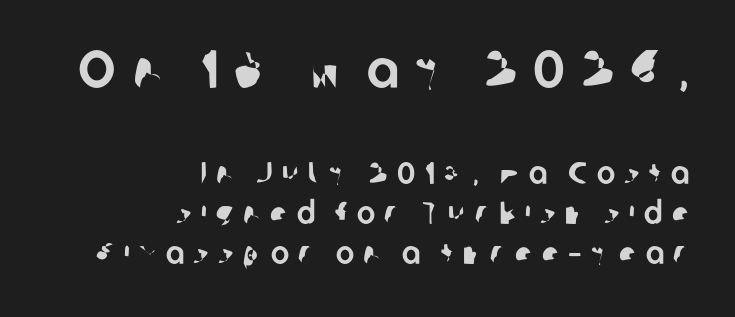
The image shows 54 px sans-serif type; set right-aligned, normal line spacing (1.29x), unusually wide letter spacing (+0.3 em), not underlined; the first (top) block is 1.74x larger; low stroke contrast and a medium x-height.
